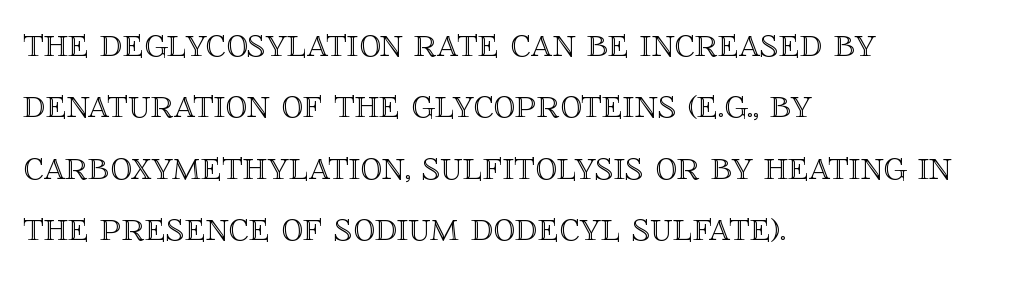
Q: Is the text italic (slanted)? A: No, it is upright.
Q: Is the text underlined? A: No.
Q: How is the paragraph aligned? A: Left-aligned.
Q: Is the spacing between letters normal or unusually wide? A: Normal.
Q: Is the spacing between lines tight, normal or loose? A: Normal.
Q: Width (condensed, normal, or wide)? A: Normal.
Q: x-height? A: Large.
Q: Monospaced? A: No.
